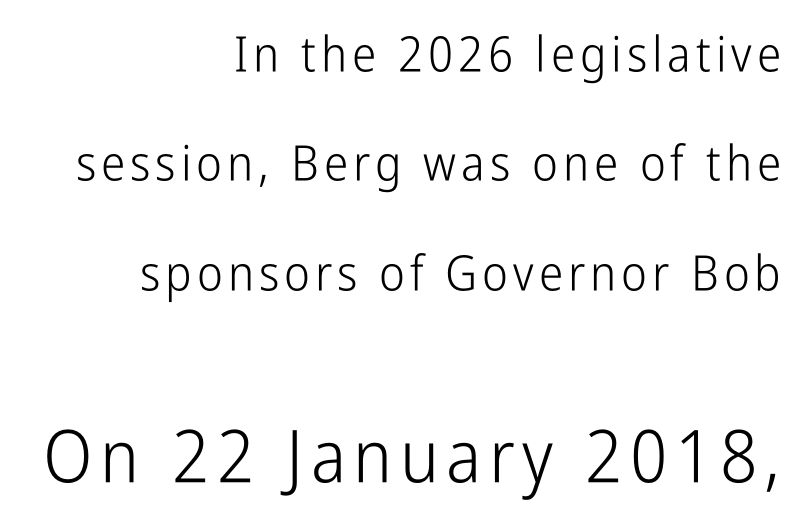
The image shows 73 px light, condensed sans-serif type, upright; set right-aligned, loose line spacing (2.23x), not underlined; the second (bottom) block is 1.49x larger; low stroke contrast and a medium x-height.
